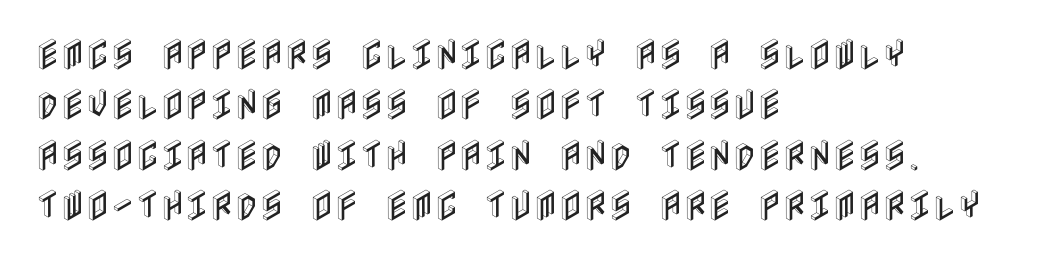
Rows of type keep a routine distance in the vertical direction. Tall strokes in this sample are plumb rather than angled. The setting favours the left margin, as ordinary paragraphs usually do. Check under the words: just untouched page. Inter-character spacing is left at the font's built-in metrics.
